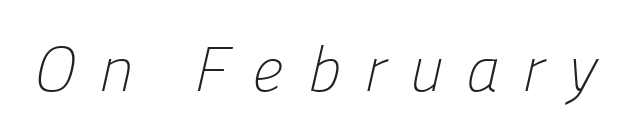
The characters are drawn with everyday or finer stroke widths. The line texture is sparse and dotted thanks to wide tracking. Underline: absent. The rendering shows plain stroke endings on the letterforms — a sans-serif design. Varying glyph widths throughout — classic text-font behaviour.
